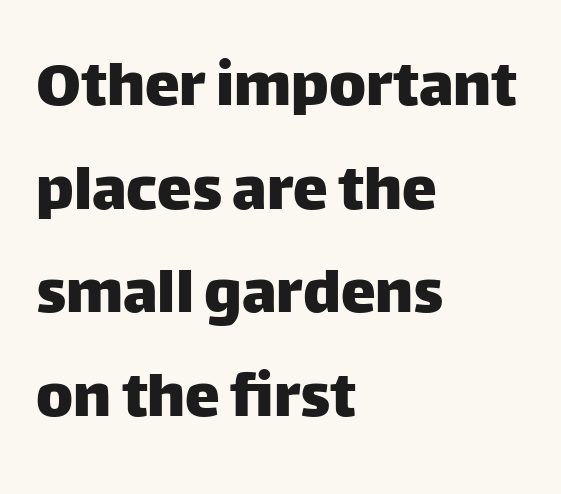
The image shows 70 px sans-serif type, upright; set left-aligned, normal line spacing (1.48x), normal letter spacing, not underlined; low stroke contrast and a large x-height.
